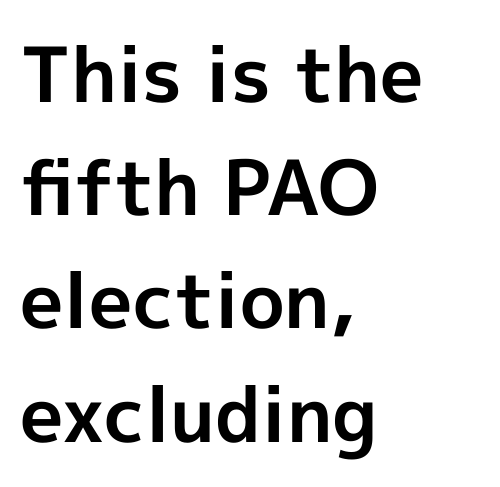
One-word summary of the alignment: left. Note: no serifs on the glyphs. Baseline-to-baseline distance is the conventional proportion of letter height. The specimen omits any rule beneath the text block's lines. Think of a printed novel: that variable character pitch is what you see here. Each glyph is drawn with heavy, bold strokes.
